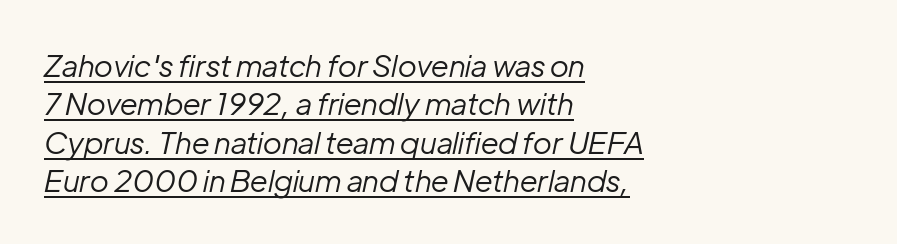
{"italic": "yes", "lean": "right", "slant_degrees": 12, "bold": "no", "weight": "regular", "width": "normal", "stroke_contrast": "low", "x_height": "medium", "monospaced": "no", "underline": "yes", "align": "left", "line_spacing": "normal", "line_spacing_ratio": 1.28, "letter_spacing": "normal", "letter_spacing_em": 0.0, "glyph_px": 30}
